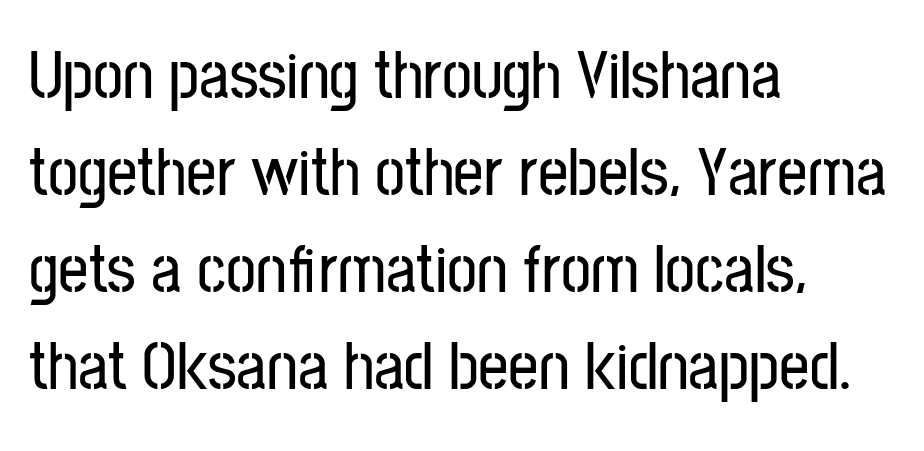
Just letters on the line, the space beneath them empty. Is the block centered? No — it sits flush against the left margin. The letterforms sit shoulder to shoulder at normal distance. No feet cap the strokes, marking this as sans-serif type. This sample uses an upright cut, with every glyph sitting square on the baseline.
